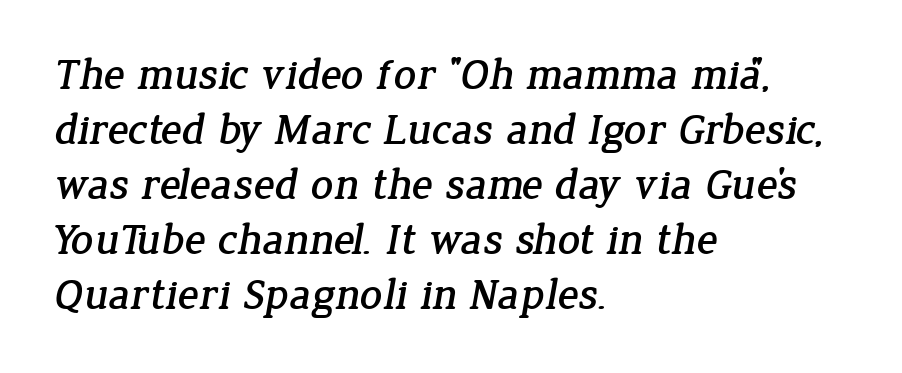
The rendering uses natural spacing where letterforms have individual widths. Where is the straight margin? On the left. Evenly set lines give the paragraph a standard silhouette. Here the glyphs are tracked normally, forming tight word shapes.
